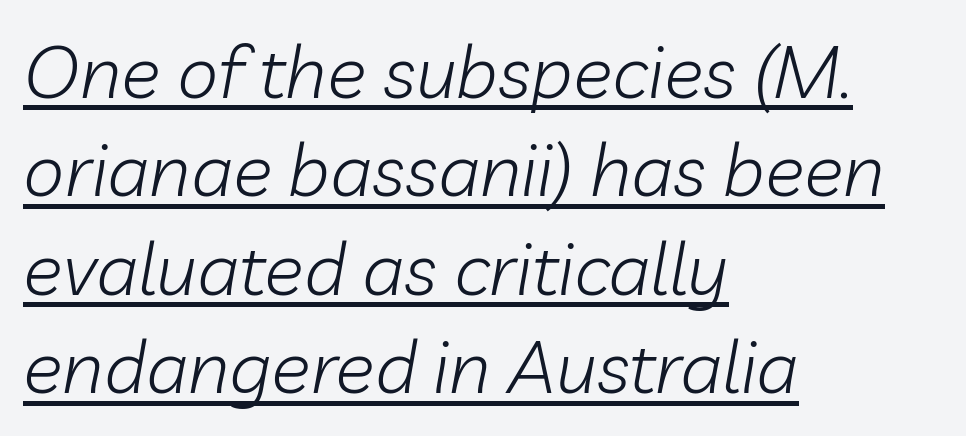
Q: Is the text bold? A: No.
Q: Is the text italic (slanted)? A: Yes, it leans right by about 10 degrees.
Q: Is the text underlined? A: Yes.
Q: How is the paragraph aligned? A: Left-aligned.
Q: Is the spacing between letters normal or unusually wide? A: Normal.
Q: Is the spacing between lines tight, normal or loose? A: Normal.
Q: Width (condensed, normal, or wide)? A: Normal.
Q: Stroke contrast? A: Low.
Q: x-height? A: Medium.
Q: Monospaced? A: No.
